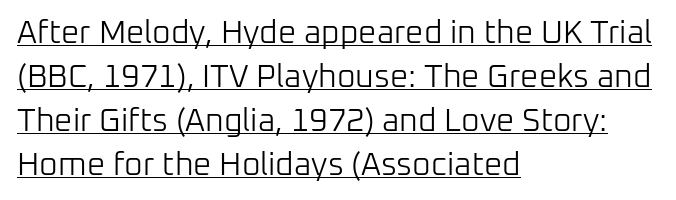
{"serif": "no", "italic": "no", "bold": "no", "weight": "light", "width": "normal", "stroke_contrast": "low", "x_height": "medium", "monospaced": "no", "underline": "yes", "align": "left", "line_spacing": "normal", "line_spacing_ratio": 1.38, "letter_spacing": "normal", "letter_spacing_em": 0.0, "glyph_px": 32}
